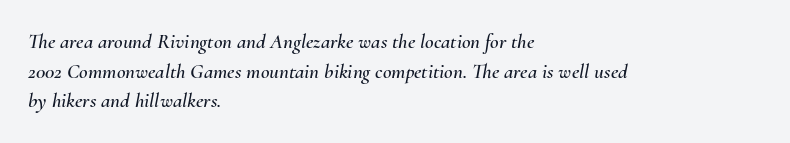
Q: Is the text italic (slanted)? A: Yes, it leans right by about 10 degrees.
Q: Is the text underlined? A: No.
Q: How is the paragraph aligned? A: Left-aligned.
Q: Is the spacing between letters normal or unusually wide? A: Normal.
Q: Is the spacing between lines tight, normal or loose? A: Normal.
